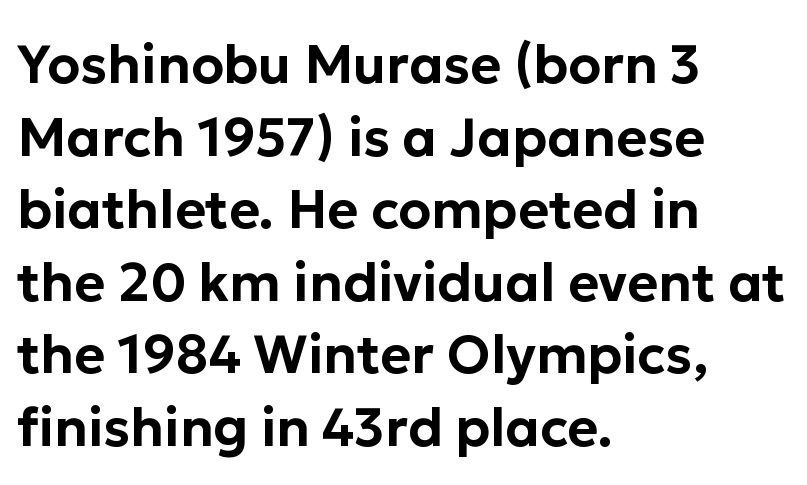
Q: Is the text italic (slanted)? A: No, it is upright.
Q: Is the typeface a serif or a sans-serif typeface? A: Sans-serif.
Q: Is the text underlined? A: No.
Q: How is the paragraph aligned? A: Left-aligned.
Q: Is the spacing between letters normal or unusually wide? A: Normal.
Q: Is the spacing between lines tight, normal or loose? A: Normal.
Q: Width (condensed, normal, or wide)? A: Normal.
Q: Stroke contrast? A: Low.
Q: x-height? A: Medium.
Q: Monospaced? A: No.
